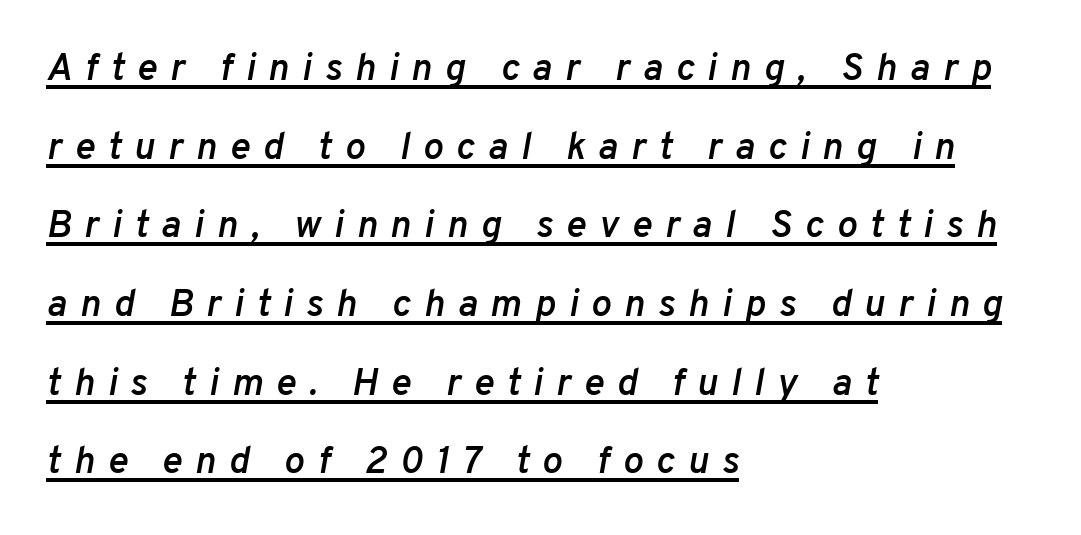
These words are printed semibold, heavier than regular yet not bold. This rendering features underlined lettering. These lines are rendered in a variable-pitch font. What stands out about the letter spacing? Its width — letters are far apart. Observe the lean: these are italic letterforms.
